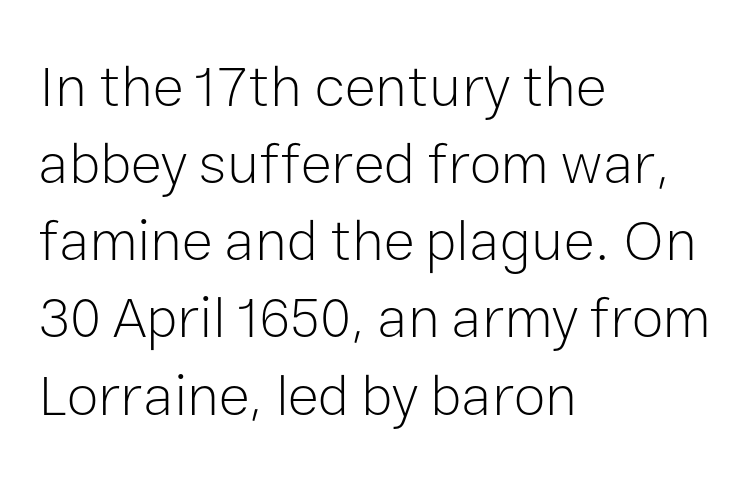
Successive baselines arrive at the customary interval. Tracking here is standard; glyphs follow each other at the usual distance. You can tell from the bare stems that sans-serif type was used. The letters stand upright; this is a roman face.
